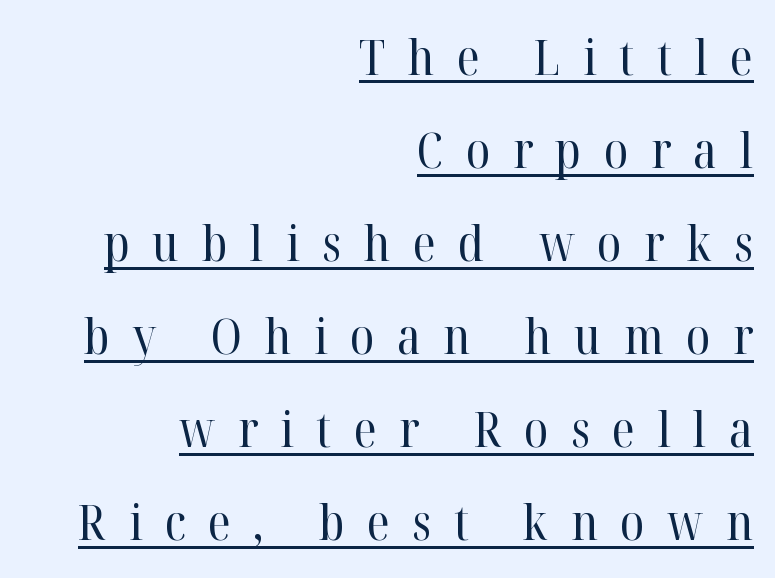
Q: Is the text bold? A: No.
Q: Is the text italic (slanted)? A: No, it is upright.
Q: Is the typeface a serif or a sans-serif typeface? A: Serif.
Q: Is the text underlined? A: Yes.
Q: How is the paragraph aligned? A: Right-aligned.
Q: Is the spacing between letters normal or unusually wide? A: Unusually wide.
Q: Is the spacing between lines tight, normal or loose? A: Loose.
Q: Width (condensed, normal, or wide)? A: Normal.
Q: Stroke contrast? A: High.
Q: x-height? A: Medium.
Q: Monospaced? A: No.
